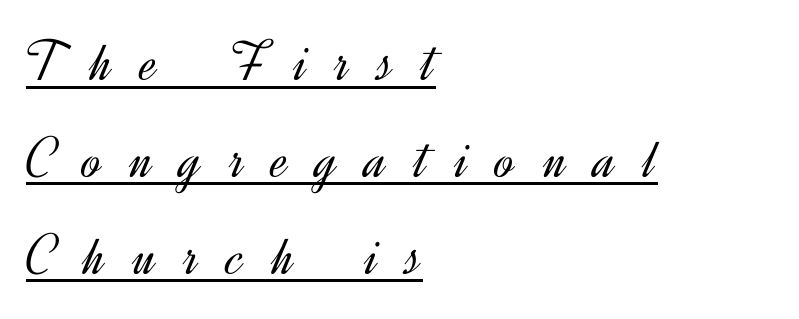
{"serif": "no", "bold": "no", "weight": "light", "width": "normal", "x_height": "small", "monospaced": "no", "underline": "yes", "align": "left", "line_spacing": "normal", "line_spacing_ratio": 1.64, "letter_spacing": "wide", "letter_spacing_em": 0.48, "glyph_px": 59}
